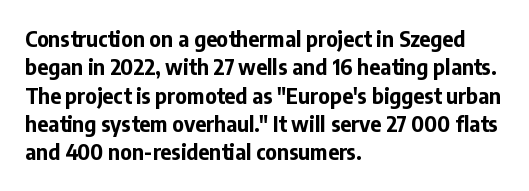
The image shows 21 px bold type, upright; set left-aligned, normal line spacing (1.35x), normal letter spacing, not underlined.
